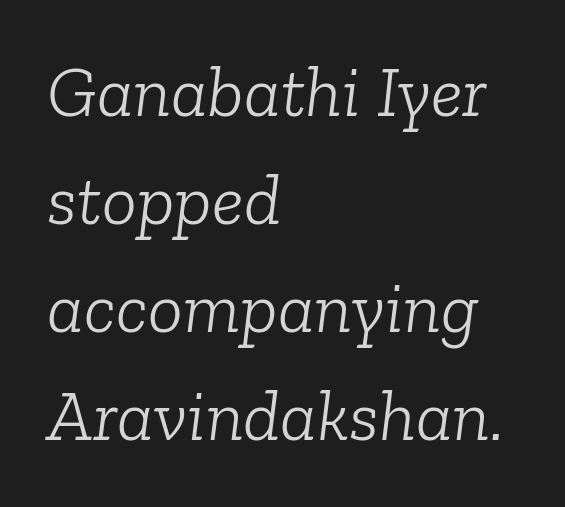
{"serif": "yes", "italic": "yes", "lean": "right", "slant_degrees": 6, "bold": "no", "weight": "light", "width": "normal", "stroke_contrast": "low", "x_height": "medium", "monospaced": "no", "underline": "no", "align": "left", "line_spacing": "normal", "line_spacing_ratio": 1.48, "letter_spacing": "normal", "letter_spacing_em": 0.0, "glyph_px": 73}
